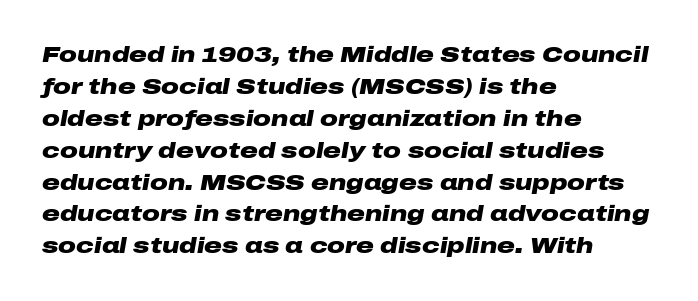
Students, this is bold: see how much ink each stroke carries. The passage shown is not underscored anywhere. Leading: standard. Characters are canted at an angle relative to the baseline's perpendicular.
